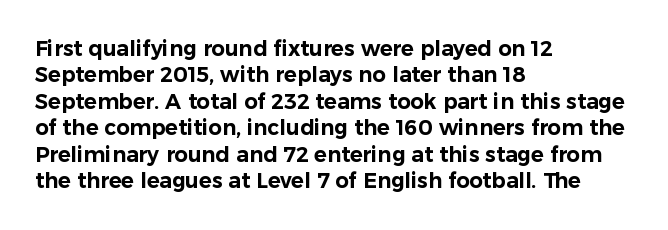
Q: Is the text italic (slanted)? A: No, it is upright.
Q: Is the text underlined? A: No.
Q: How is the paragraph aligned? A: Left-aligned.
Q: Is the spacing between letters normal or unusually wide? A: Normal.
Q: Is the spacing between lines tight, normal or loose? A: Normal.
